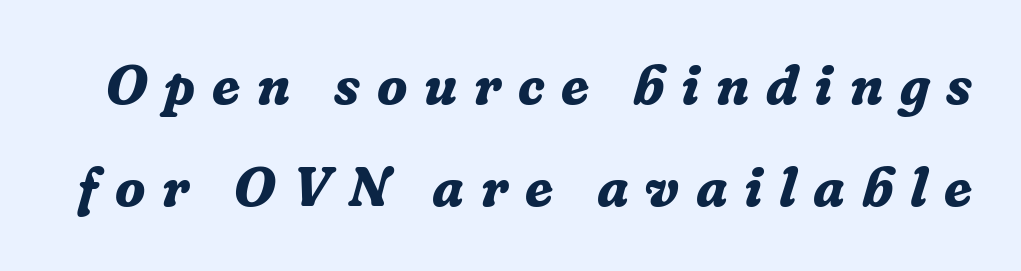
Words appear elongated and porous because spacing is wide. The characters look thick and weighty, a clear bold. A serif font was chosen for this passage. A clean baseline with only descenders dipping below it.
